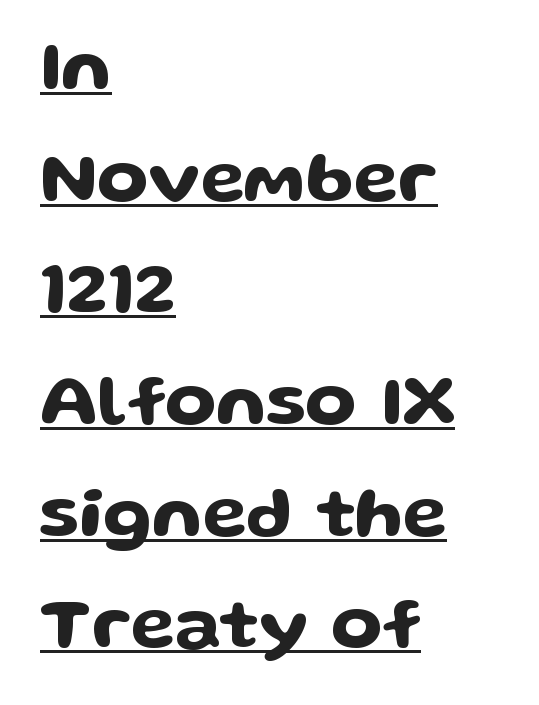
Q: Is the text italic (slanted)? A: No, it is upright.
Q: Is the typeface a serif or a sans-serif typeface? A: Sans-serif.
Q: Is the text underlined? A: Yes.
Q: How is the paragraph aligned? A: Left-aligned.
Q: Is the spacing between letters normal or unusually wide? A: Normal.
Q: Is the spacing between lines tight, normal or loose? A: Normal.
Q: Width (condensed, normal, or wide)? A: Wide.
Q: Stroke contrast? A: Low.
Q: x-height? A: Medium.
Q: Monospaced? A: No.
